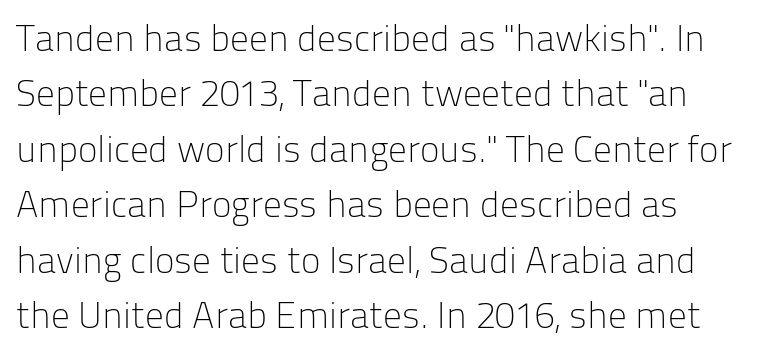
The image shows 37 px light sans-serif type, upright; set left-aligned, normal line spacing (1.5x), normal letter spacing, not underlined; low stroke contrast and a medium x-height.
